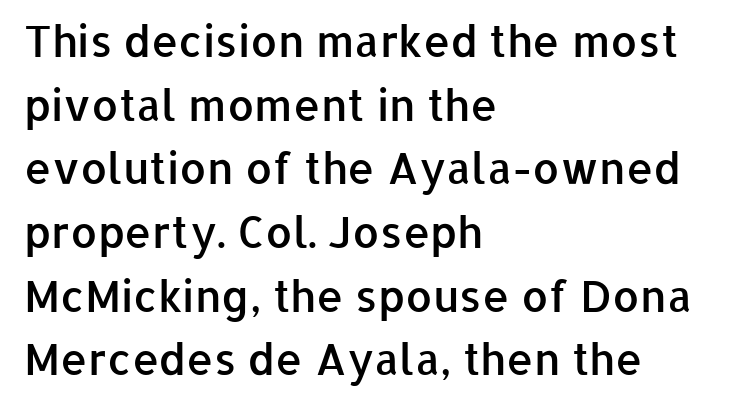
Q: Is the text bold? A: Semi-bold.
Q: Is the text italic (slanted)? A: No, it is upright.
Q: Is the typeface a serif or a sans-serif typeface? A: Sans-serif.
Q: Is the text underlined? A: No.
Q: How is the paragraph aligned? A: Left-aligned.
Q: Is the spacing between letters normal or unusually wide? A: Normal.
Q: Is the spacing between lines tight, normal or loose? A: Normal.
Q: Width (condensed, normal, or wide)? A: Normal.
Q: Stroke contrast? A: Low.
Q: x-height? A: Medium.
Q: Monospaced? A: No.
